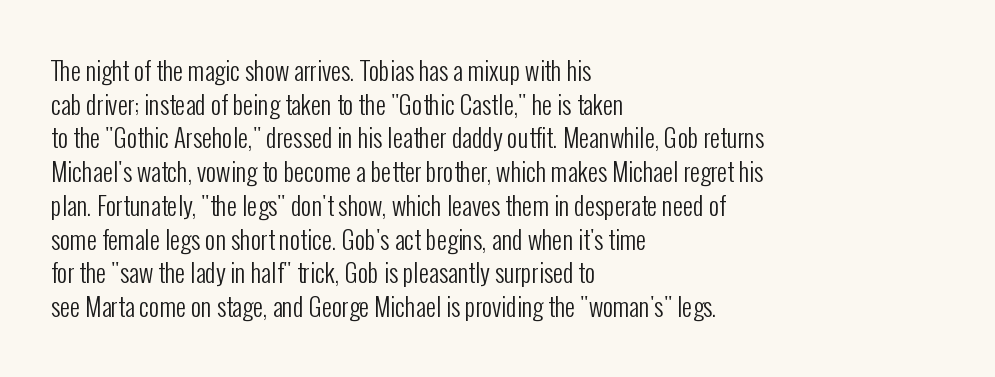
The image shows 25 px text type, upright; set left-aligned, normal line spacing (1.35x), normal letter spacing, not underlined.
